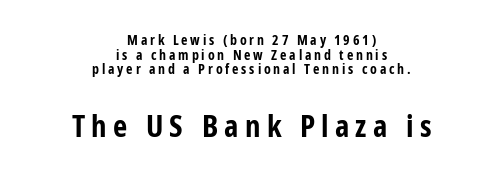
{"serif": "no", "italic": "no", "bold": "yes", "weight": "bold", "width": "condensed", "stroke_contrast": "low", "x_height": "medium", "monospaced": "no", "underline": "no", "align": "center", "line_spacing": "tight", "line_spacing_ratio": 1.05, "letter_spacing": "wide", "letter_spacing_em": 0.2, "larger_block": "second", "size_ratio": 2.21, "glyph_px": 31}
